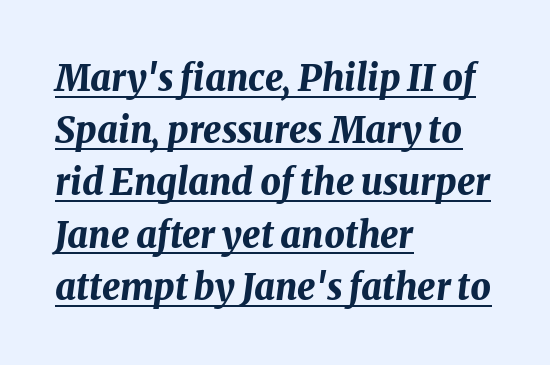
The image shows 36 px bold type, italic (leaning right); set left-aligned, normal line spacing (1.45x), normal letter spacing, underlined; medium stroke contrast and a medium x-height.
